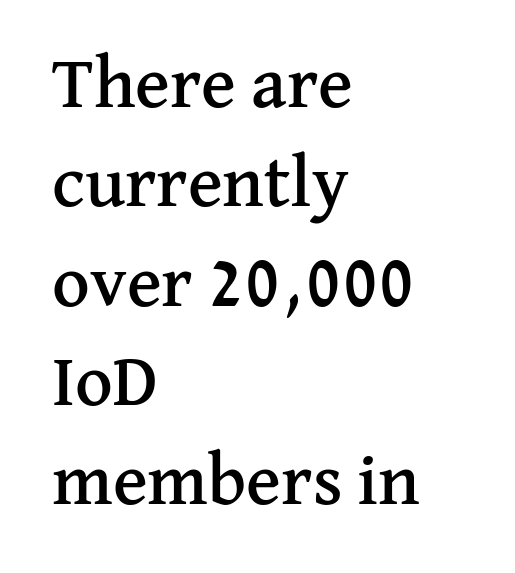
{"serif": "yes", "italic": "no", "width": "normal", "stroke_contrast": "medium", "x_height": "medium", "monospaced": "no", "underline": "no", "align": "left", "line_spacing": "normal", "line_spacing_ratio": 1.36, "letter_spacing": "normal", "letter_spacing_em": 0.0, "glyph_px": 73}
